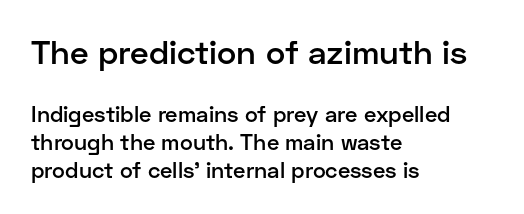
{"serif": "no", "italic": "no", "bold": "semi", "weight": "semibold", "width": "normal", "stroke_contrast": "low", "x_height": "medium", "monospaced": "no", "underline": "no", "align": "left", "line_spacing": "normal", "line_spacing_ratio": 1.28, "letter_spacing": "normal", "letter_spacing_em": 0.0, "larger_block": "first", "size_ratio": 1.5, "glyph_px": 33}
